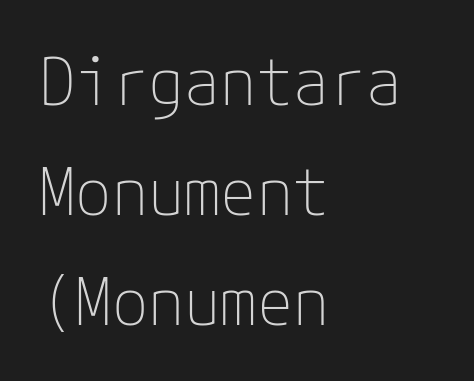
{"serif": "no", "italic": "no", "bold": "no", "weight": "thin", "width": "normal", "stroke_contrast": "low", "x_height": "medium", "underline": "no", "align": "left", "line_spacing": "normal", "line_spacing_ratio": 1.67, "letter_spacing": "normal", "letter_spacing_em": 0.0, "glyph_px": 66}
